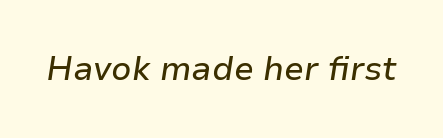
{"italic": "yes", "lean": "right", "slant_degrees": 9, "width": "normal", "stroke_contrast": "low", "x_height": "medium", "monospaced": "no", "underline": "no", "letter_spacing": "normal", "letter_spacing_em": 0.0, "glyph_px": 33}
